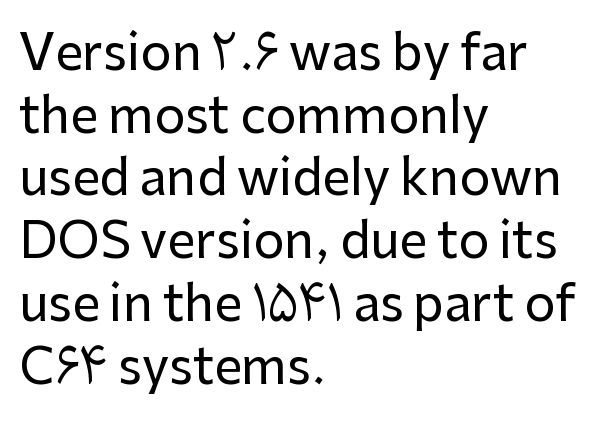
The passage shown is typeset with a sans-serif family. The foot of each line stays bare and open. Character widths vary here, with narrow letters taking less room than wide ones. The lettering holds an erect, upright posture throughout. Honestly, the letter spacing is just normal — you wouldn't notice it.
